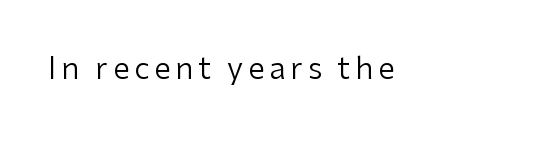
Q: Is the text bold? A: No.
Q: Is the text italic (slanted)? A: No, it is upright.
Q: Is the typeface a serif or a sans-serif typeface? A: Sans-serif.
Q: Is the text underlined? A: No.
Q: How is the paragraph aligned? A: Left-aligned.
Q: Width (condensed, normal, or wide)? A: Normal.
Q: Stroke contrast? A: Low.
Q: x-height? A: Medium.
Q: Monospaced? A: No.
